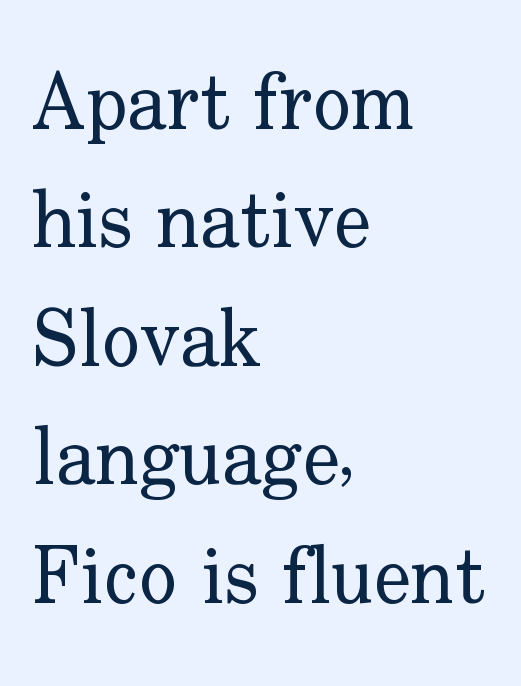
Q: Is the text bold? A: No.
Q: Is the text italic (slanted)? A: No, it is upright.
Q: Is the typeface a serif or a sans-serif typeface? A: Serif.
Q: Is the text underlined? A: No.
Q: How is the paragraph aligned? A: Left-aligned.
Q: Is the spacing between letters normal or unusually wide? A: Normal.
Q: Is the spacing between lines tight, normal or loose? A: Normal.
Q: Width (condensed, normal, or wide)? A: Normal.
Q: Stroke contrast? A: Low.
Q: x-height? A: Small.
Q: Monospaced? A: No.
